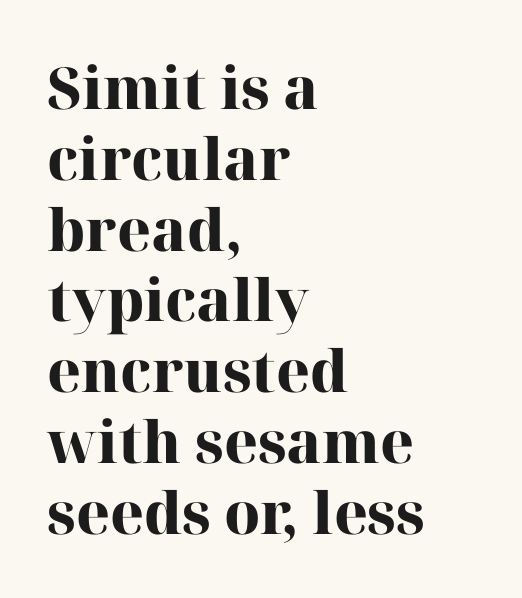
Q: Is the text bold? A: Yes.
Q: Is the text italic (slanted)? A: No, it is upright.
Q: Is the typeface a serif or a sans-serif typeface? A: Serif.
Q: Is the text underlined? A: No.
Q: How is the paragraph aligned? A: Left-aligned.
Q: Is the spacing between letters normal or unusually wide? A: Normal.
Q: Width (condensed, normal, or wide)? A: Normal.
Q: Stroke contrast? A: High.
Q: x-height? A: Medium.
Q: Monospaced? A: No.
